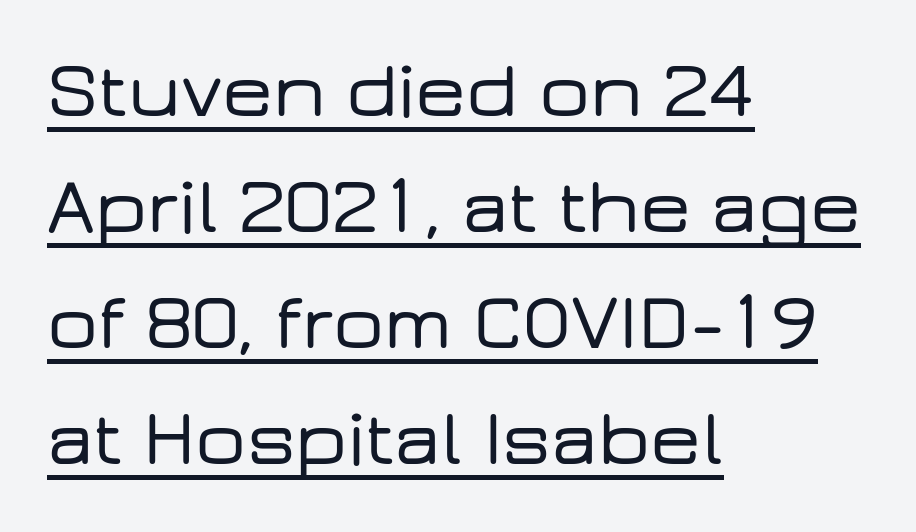
Does the copy run flush right? No — it runs flush left. The type family on display is of the sans-serif kind. Reading down the column, the eye jumps a familiar distance to each next line. Glyph-to-glyph distance matches everyday printed text. The rendering uses the underline text-decoration. Think of a printed novel: that variable character pitch is what you see here.
